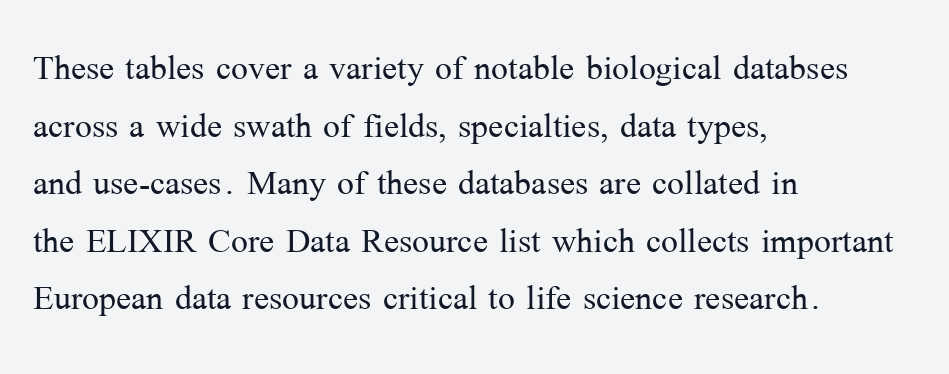
Q: Is the text bold? A: No.
Q: Is the text italic (slanted)? A: No, it is upright.
Q: Is the typeface a serif or a sans-serif typeface? A: Serif.
Q: Is the text underlined? A: No.
Q: How is the paragraph aligned? A: Left-aligned.
Q: Is the spacing between letters normal or unusually wide? A: Normal.
Q: Is the spacing between lines tight, normal or loose? A: Normal.
Q: Width (condensed, normal, or wide)? A: Normal.
Q: Stroke contrast? A: Medium.
Q: x-height? A: Medium.
Q: Monospaced? A: No.
